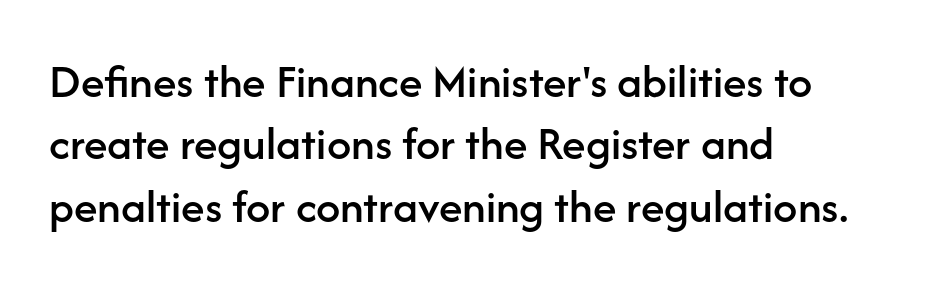
Q: Is the text italic (slanted)? A: No, it is upright.
Q: Is the typeface a serif or a sans-serif typeface? A: Sans-serif.
Q: Is the text underlined? A: No.
Q: How is the paragraph aligned? A: Left-aligned.
Q: Is the spacing between letters normal or unusually wide? A: Normal.
Q: Is the spacing between lines tight, normal or loose? A: Normal.
Q: Width (condensed, normal, or wide)? A: Normal.
Q: Stroke contrast? A: Low.
Q: x-height? A: Medium.
Q: Monospaced? A: No.
